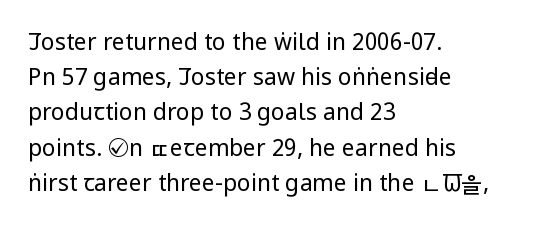
The image shows 23 px text type, upright; set left-aligned, normal line spacing (1.53x), normal letter spacing, not underlined.
